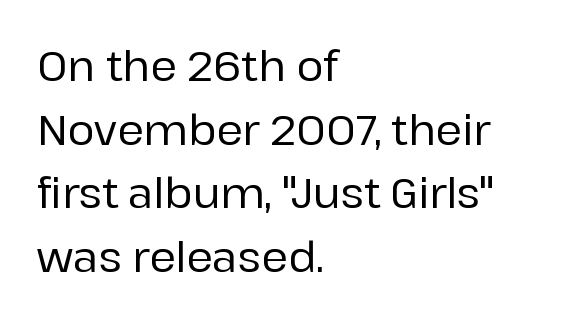
Q: Is the text italic (slanted)? A: No, it is upright.
Q: Is the typeface a serif or a sans-serif typeface? A: Sans-serif.
Q: Is the text underlined? A: No.
Q: How is the paragraph aligned? A: Left-aligned.
Q: Is the spacing between letters normal or unusually wide? A: Normal.
Q: Is the spacing between lines tight, normal or loose? A: Normal.
Q: Width (condensed, normal, or wide)? A: Normal.
Q: Stroke contrast? A: Low.
Q: x-height? A: Medium.
Q: Monospaced? A: No.
